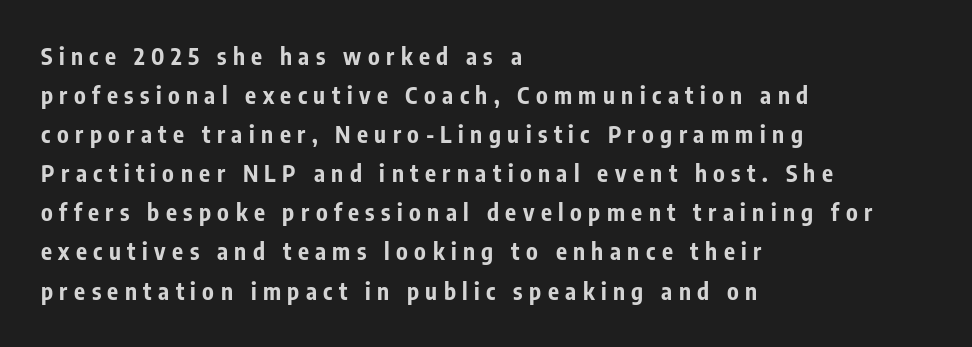
{"italic": "no", "bold": "yes", "underline": "no", "align": "left", "line_spacing": "normal", "line_spacing_ratio": 1.7, "letter_spacing": "wide", "letter_spacing_em": 0.28, "glyph_px": 23}
